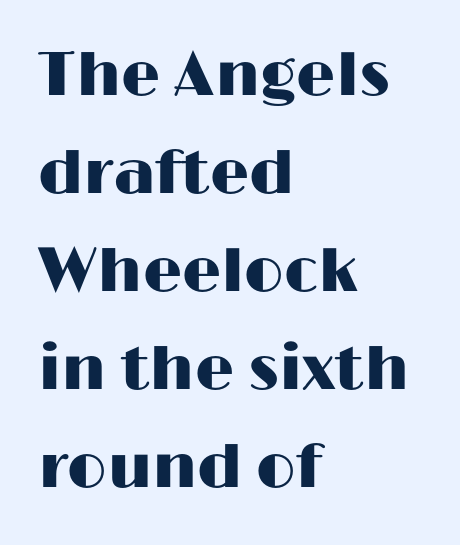
The image shows 62 px wide sans-serif type, upright; set left-aligned, normal line spacing (1.58x), normal letter spacing, not underlined; high stroke contrast and a medium x-height.
